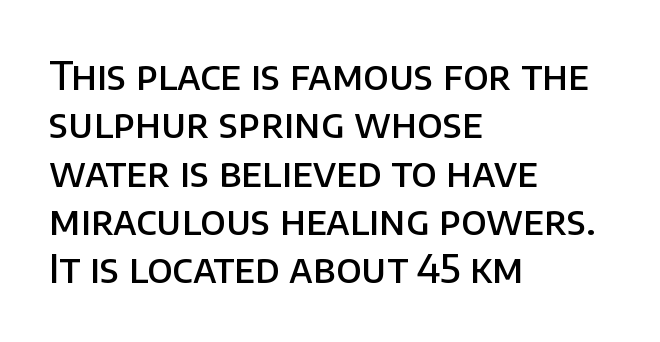
{"serif": "no", "italic": "no", "bold": "semi", "weight": "semibold", "width": "normal", "stroke_contrast": "low", "x_height": "large", "monospaced": "no", "underline": "no", "align": "left", "line_spacing_ratio": 1.24, "letter_spacing": "normal", "letter_spacing_em": 0.0, "glyph_px": 39}
